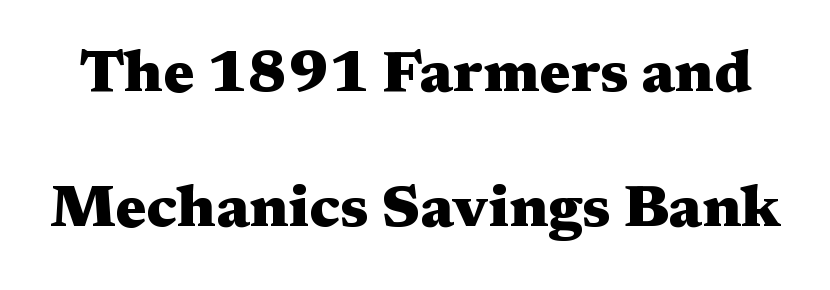
{"serif": "yes", "italic": "no", "bold": "yes", "weight": "heavy", "width": "wide", "stroke_contrast": "medium", "x_height": "medium", "monospaced": "no", "underline": "no", "line_spacing": "loose", "line_spacing_ratio": 2.29, "letter_spacing": "normal", "letter_spacing_em": 0.0, "glyph_px": 59}
